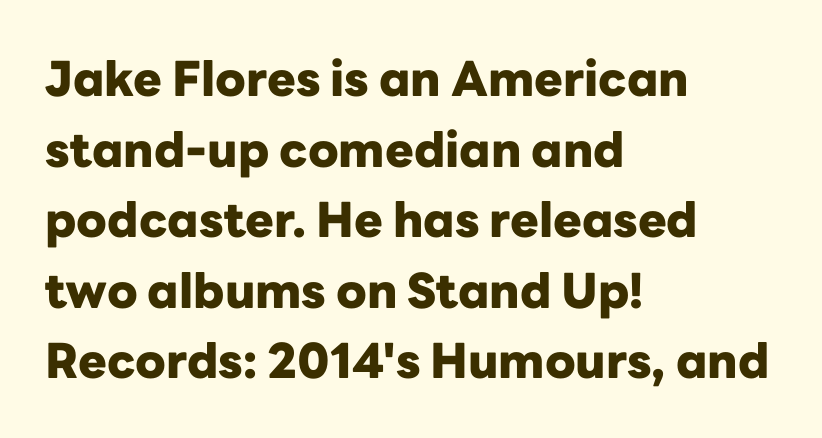
Q: Is the text bold? A: Yes.
Q: Is the text italic (slanted)? A: No, it is upright.
Q: Is the typeface a serif or a sans-serif typeface? A: Sans-serif.
Q: Is the text underlined? A: No.
Q: How is the paragraph aligned? A: Left-aligned.
Q: Is the spacing between letters normal or unusually wide? A: Normal.
Q: Is the spacing between lines tight, normal or loose? A: Normal.
Q: Width (condensed, normal, or wide)? A: Normal.
Q: Stroke contrast? A: Low.
Q: x-height? A: Medium.
Q: Monospaced? A: No.
